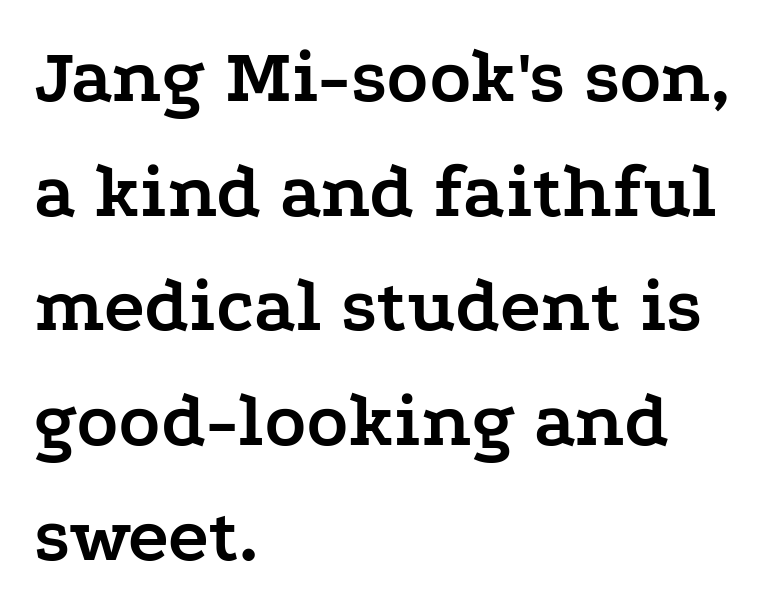
Q: Is the text bold? A: Yes.
Q: Is the text italic (slanted)? A: No, it is upright.
Q: Is the typeface a serif or a sans-serif typeface? A: Serif.
Q: Is the text underlined? A: No.
Q: How is the paragraph aligned? A: Left-aligned.
Q: Is the spacing between letters normal or unusually wide? A: Normal.
Q: Is the spacing between lines tight, normal or loose? A: Normal.
Q: Width (condensed, normal, or wide)? A: Wide.
Q: Stroke contrast? A: Low.
Q: x-height? A: Medium.
Q: Monospaced? A: No.
